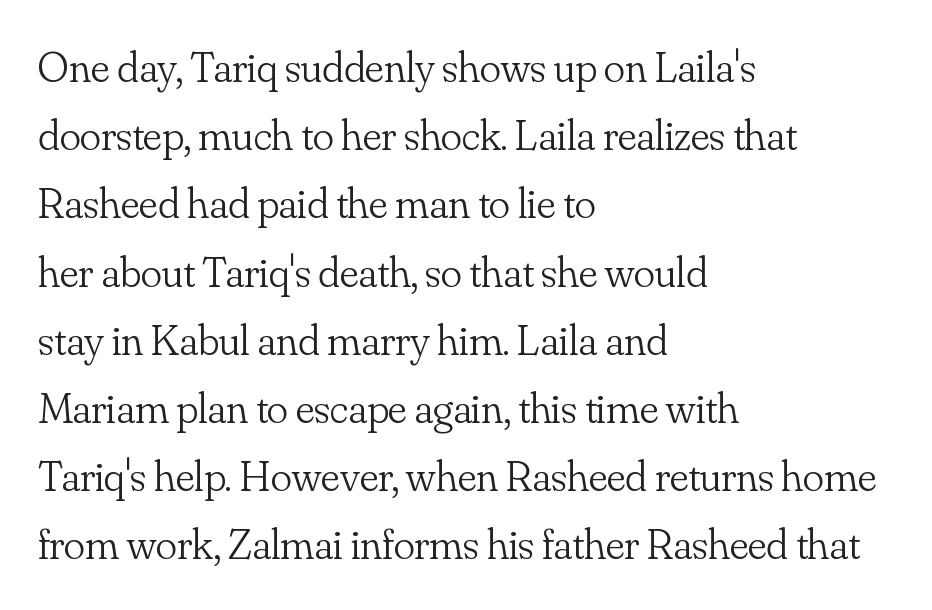
Letterform terminals end in serifs throughout the passage. Check under the words: just untouched page. These lines were composed using upright roman letters. Typeset ragged right — the left edge is the straight one. These lines are rendered in a variable-pitch font. Reading down the column, the eye jumps a familiar distance to each next line.
